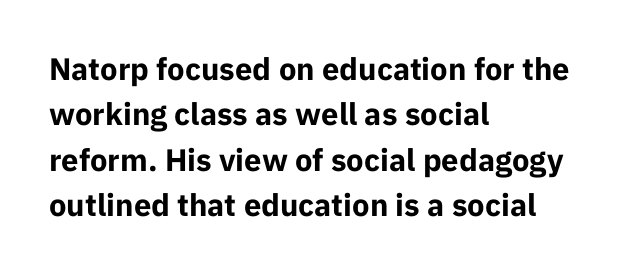
The image shows 31 px bold sans-serif type, upright; set left-aligned, normal line spacing (1.46x), normal letter spacing, not underlined; low stroke contrast and a medium x-height.
